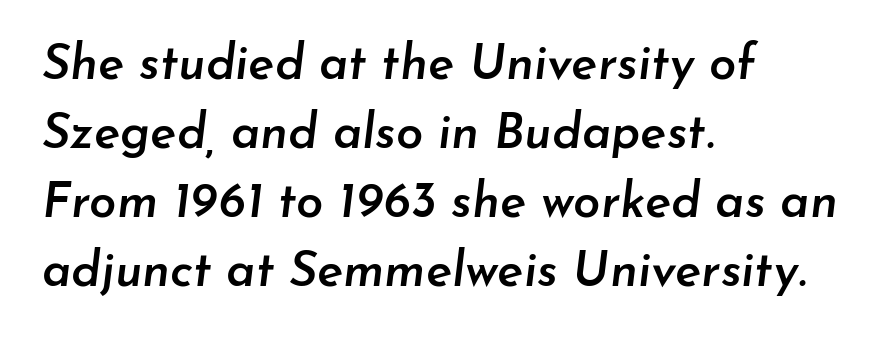
Q: Is the text bold? A: Semi-bold.
Q: Is the text italic (slanted)? A: Yes, it leans right by about 7 degrees.
Q: Is the text underlined? A: No.
Q: How is the paragraph aligned? A: Left-aligned.
Q: Is the spacing between letters normal or unusually wide? A: Normal.
Q: Is the spacing between lines tight, normal or loose? A: Normal.
Q: Width (condensed, normal, or wide)? A: Normal.
Q: Stroke contrast? A: Low.
Q: x-height? A: Small.
Q: Monospaced? A: No.
